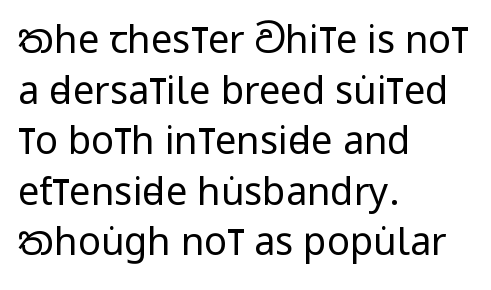
The image shows 38 px regular-weight, condensed sans-serif type, upright; set left-aligned, normal line spacing (1.33x), normal letter spacing, not underlined; low stroke contrast and a large x-height.
